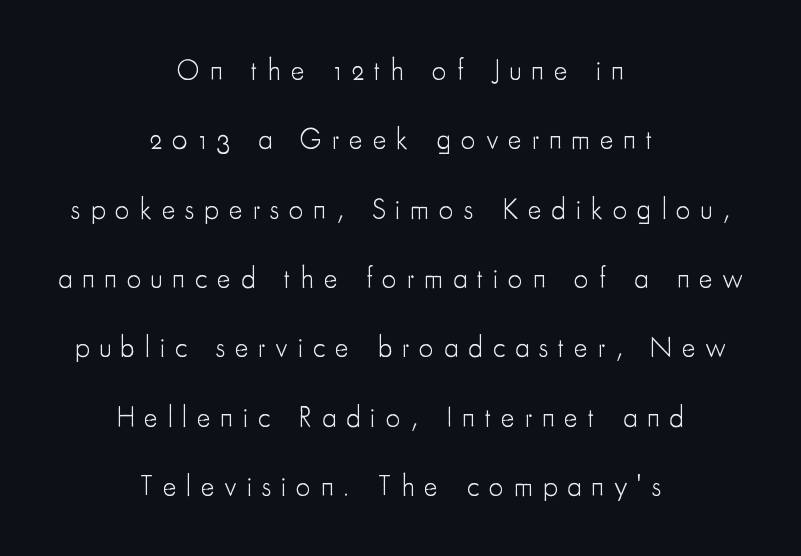
A centered setting, common on invitations and titles, is used for this passage. Stems here are at most as thick as an everyday book face. Tracking value appears strongly positive — letters spread wide. I'd call this a sans setting — the letters go barefoot. These lines stand farther apart than default settings would place them.
